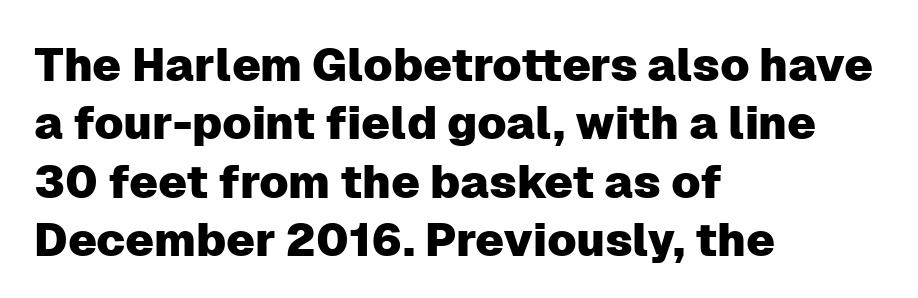
{"serif": "no", "italic": "no", "width": "normal", "stroke_contrast": "low", "x_height": "medium", "monospaced": "no", "underline": "no", "align": "left", "line_spacing": "normal", "line_spacing_ratio": 1.27, "letter_spacing": "normal", "letter_spacing_em": 0.0, "glyph_px": 46}
